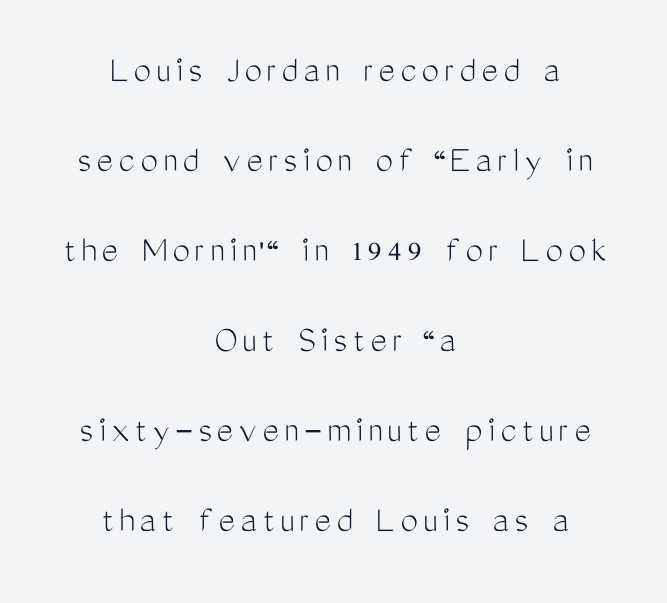
Which margin do the lines hug? Neither — every line sits in the middle. The space directly below the letters is spotless. The face used here is proportionally spaced, like ordinary book or web type. No extra ink here — the face is not bold.
